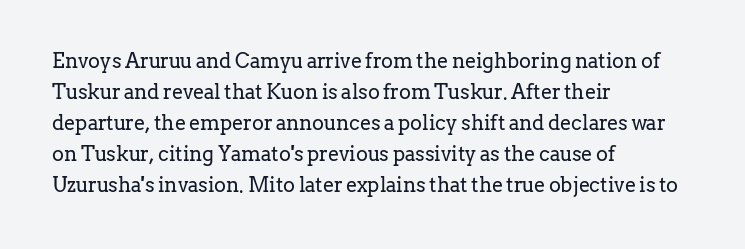
The image shows 20 px text type, upright; set left-aligned, normal line spacing (1.55x), normal letter spacing, not underlined.
